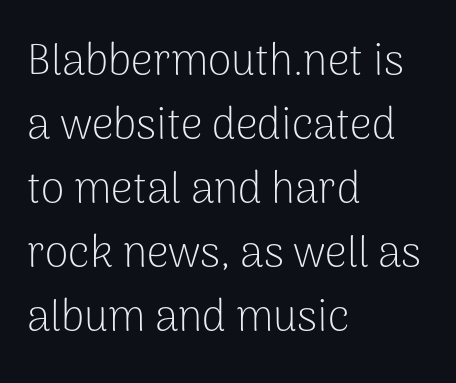
{"serif": "no", "italic": "no", "bold": "no", "weight": "light", "width": "normal", "stroke_contrast": "low", "x_height": "medium", "monospaced": "no", "underline": "no", "align": "left", "line_spacing": "normal", "line_spacing_ratio": 1.49, "letter_spacing": "normal", "letter_spacing_em": 0.0, "glyph_px": 43}
